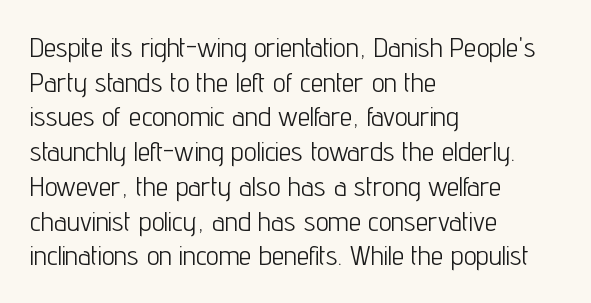
Q: Is the text bold? A: No.
Q: Is the text italic (slanted)? A: No, it is upright.
Q: Is the typeface a serif or a sans-serif typeface? A: Sans-serif.
Q: Is the text underlined? A: No.
Q: How is the paragraph aligned? A: Left-aligned.
Q: Is the spacing between letters normal or unusually wide? A: Normal.
Q: Width (condensed, normal, or wide)? A: Condensed.
Q: Stroke contrast? A: Low.
Q: x-height? A: Medium.
Q: Monospaced? A: No.
